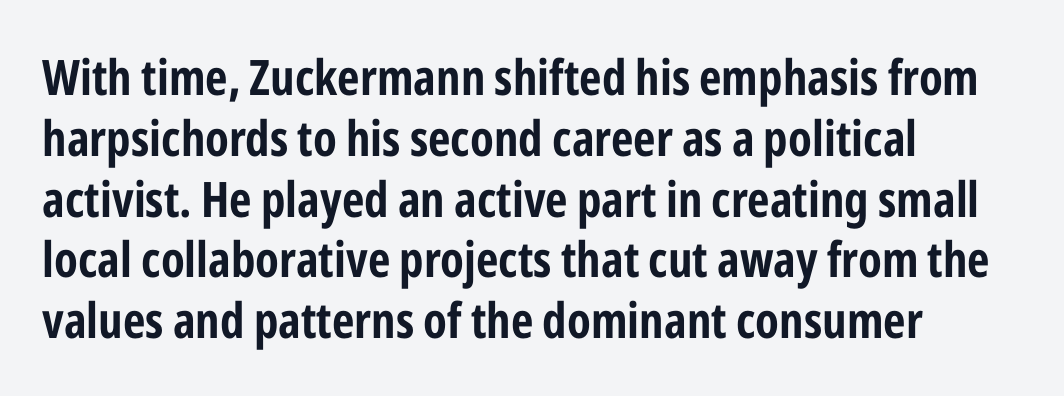
Layout note: lines flush left. The typography opts for an upright posture over an oblique one. Default kerning and tracking; the words read as compact shapes. These lines are composed in type without serifs.
